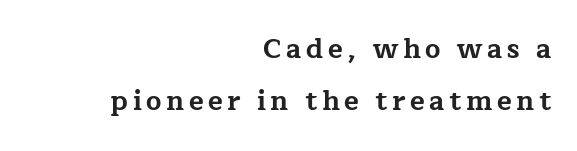
Vertical strokes here are truly vertical. Look at the stroke-to-counter ratio: heavy, a bold. No word sits above an underline. These lines stand farther apart than default settings would place them. The rendering anchors every line to the right-hand side.
